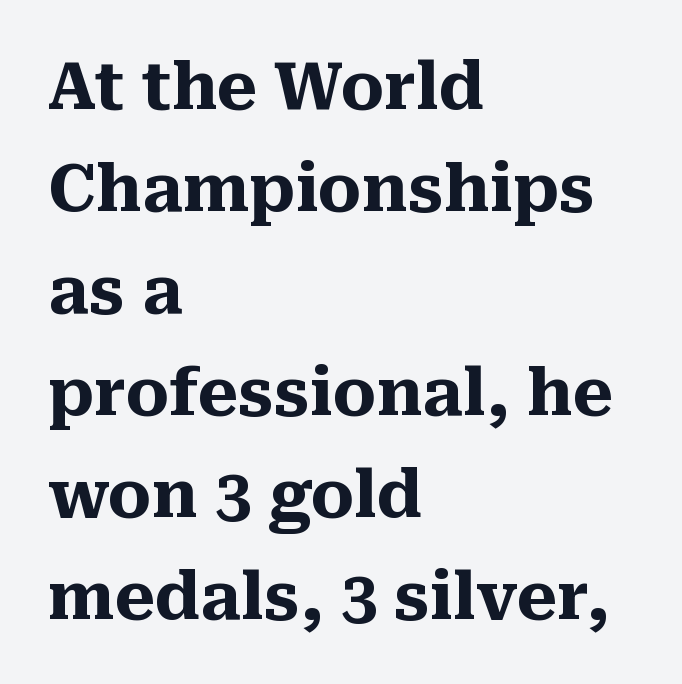
The image shows 65 px heavy serif type, upright; set left-aligned, normal line spacing (1.57x), normal letter spacing, not underlined; medium stroke contrast and a medium x-height.
